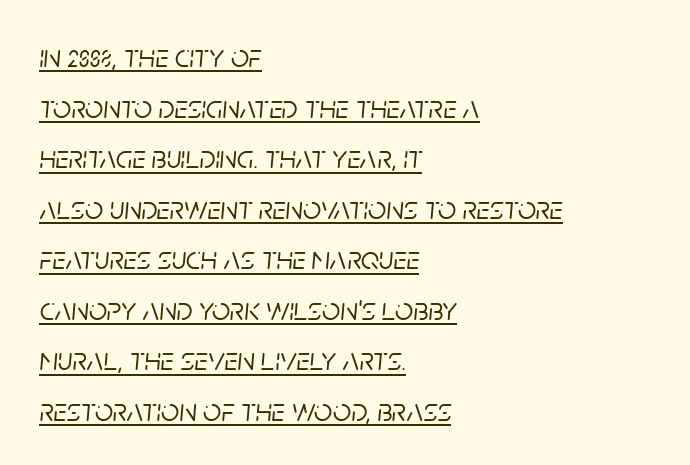
The sample's only ornament is a line tracing under the words. An italicized treatment has been applied to the whole sample. The rows are spaced the way most documents space them. In CSS terms this would be text-align: left.
